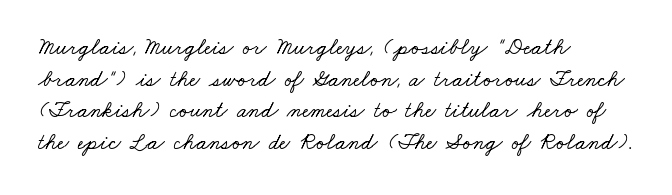
The image shows 23 px text type; set left-aligned, normal line spacing (1.37x), normal letter spacing, not underlined.
